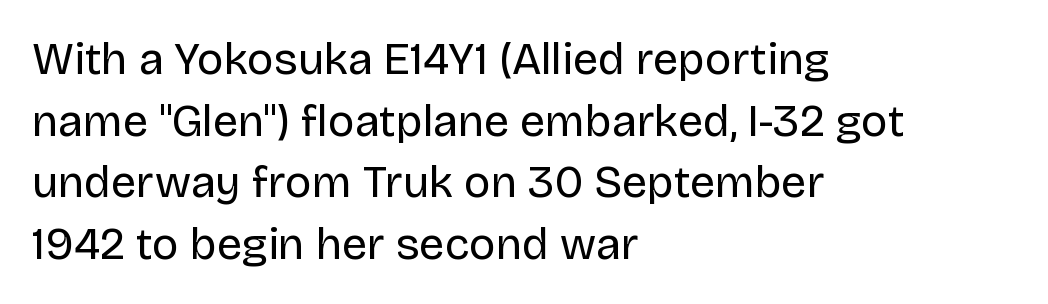
The passage shown is typed in a proportional face where columns would drift. The letters stand straight up with perfectly vertical stems. Plain, unruled lines of type. What kind of face is this? One without serifs — a sans.
